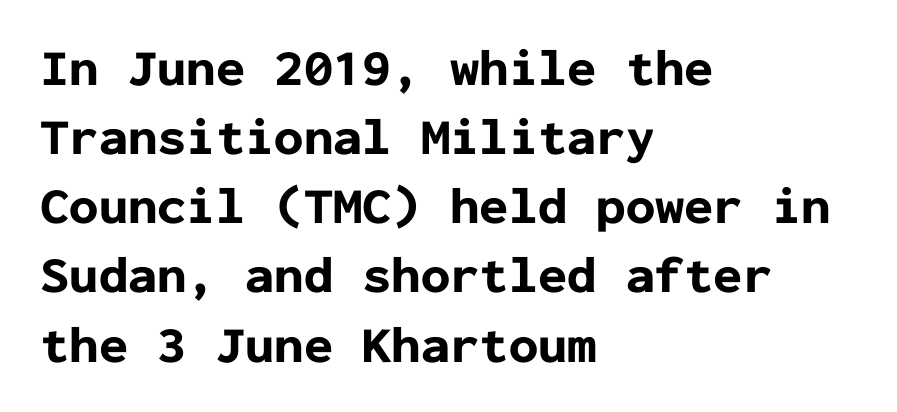
Interline gaps are of average width in this sample. The typography opts for an upright posture over an oblique one. Spacing between characters is what you'd get straight out of the box. Leftover space on each line is placed entirely after the last word. The letters march in equal steps, a hallmark of fixed-pitch type. The glyphs in this specimen are sans serif.
